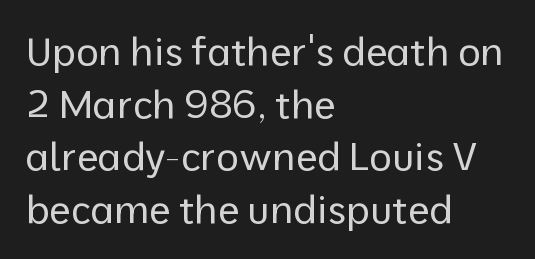
Q: Is the text bold? A: No.
Q: Is the text italic (slanted)? A: No, it is upright.
Q: Is the typeface a serif or a sans-serif typeface? A: Sans-serif.
Q: Is the text underlined? A: No.
Q: How is the paragraph aligned? A: Left-aligned.
Q: Is the spacing between letters normal or unusually wide? A: Normal.
Q: Is the spacing between lines tight, normal or loose? A: Normal.
Q: Width (condensed, normal, or wide)? A: Normal.
Q: Stroke contrast? A: Low.
Q: x-height? A: Medium.
Q: Monospaced? A: No.
